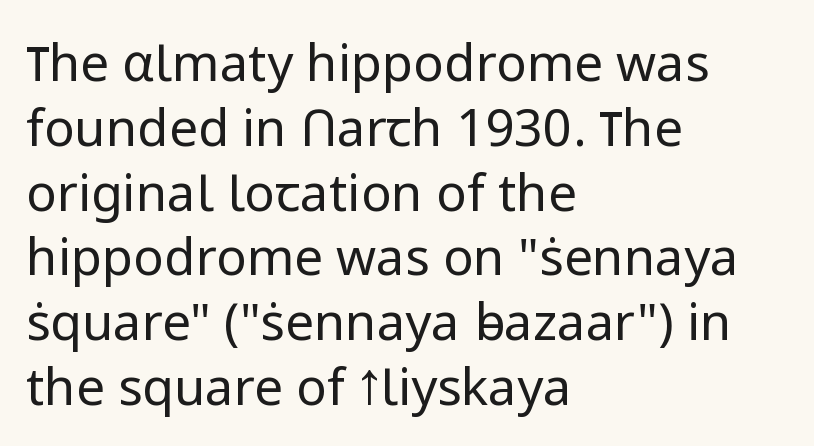
{"serif": "no", "italic": "no", "bold": "no", "weight": "regular", "width": "normal", "stroke_contrast": "low", "x_height": "medium", "monospaced": "no", "underline": "no", "align": "left", "line_spacing": "normal", "line_spacing_ratio": 1.27, "letter_spacing": "normal", "letter_spacing_em": 0.0, "glyph_px": 51}
